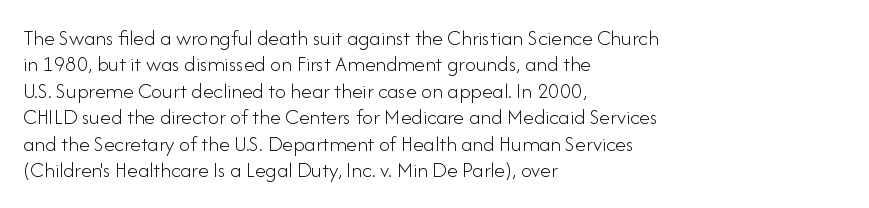
{"italic": "no", "bold": "no", "underline": "no", "align": "left", "line_spacing_ratio": 1.2, "letter_spacing": "normal", "letter_spacing_em": 0.0, "glyph_px": 22}
